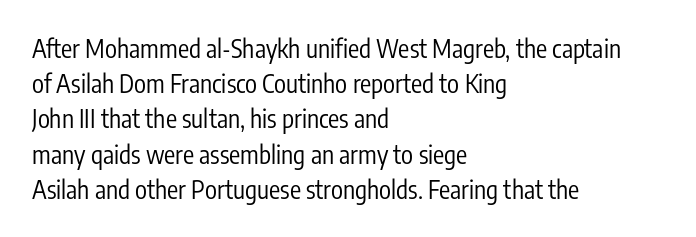
Q: Is the text bold? A: No.
Q: Is the text italic (slanted)? A: No, it is upright.
Q: Is the text underlined? A: No.
Q: How is the paragraph aligned? A: Left-aligned.
Q: Is the spacing between letters normal or unusually wide? A: Normal.
Q: Is the spacing between lines tight, normal or loose? A: Normal.
